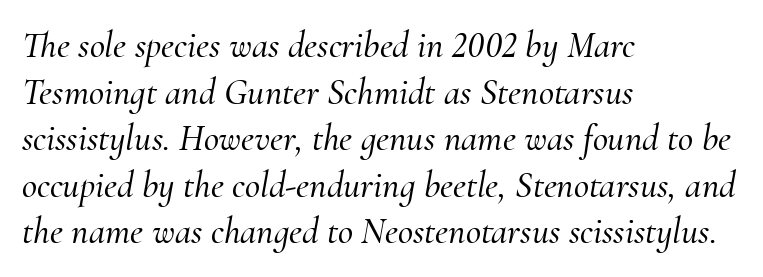
{"serif": "yes", "italic": "yes", "lean": "right", "slant_degrees": 10, "width": "normal", "stroke_contrast": "medium", "x_height": "small", "monospaced": "no", "underline": "no", "align": "left", "line_spacing": "normal", "line_spacing_ratio": 1.26, "letter_spacing": "normal", "letter_spacing_em": 0.0, "glyph_px": 37}
